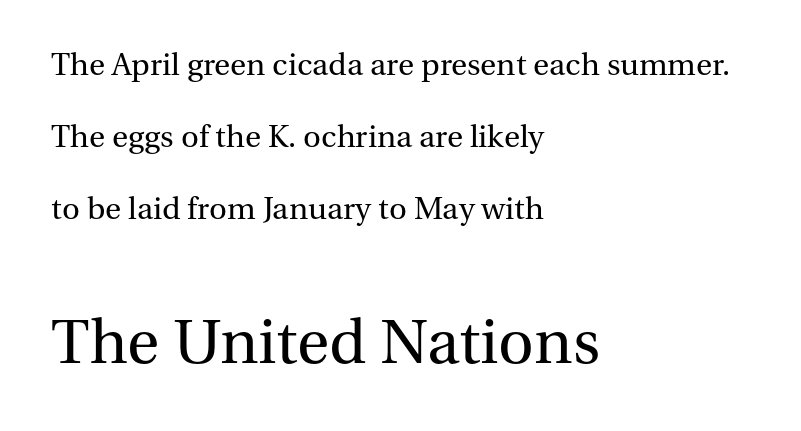
The image shows 62 px regular-weight serif type, upright; set left-aligned, loose line spacing (2.32x), normal letter spacing, not underlined; the second (bottom) block is 2.0x larger; medium stroke contrast and a medium x-height.
